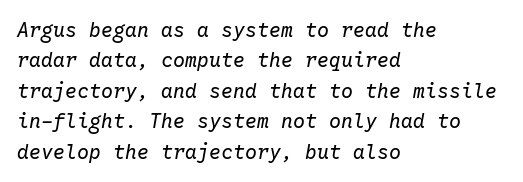
{"italic": "yes", "lean": "right", "slant_degrees": 10, "bold": "no", "underline": "no", "align": "left", "line_spacing": "normal", "line_spacing_ratio": 1.52, "letter_spacing": "normal", "letter_spacing_em": 0.0, "glyph_px": 20}
